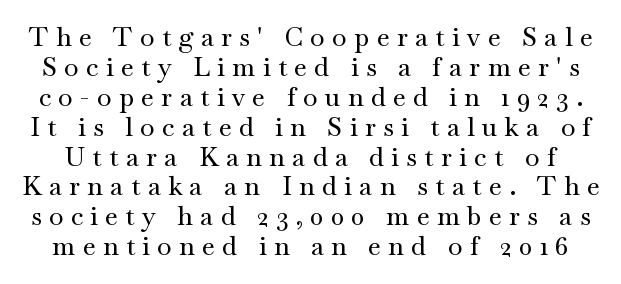
{"italic": "no", "underline": "no", "line_spacing": "tight", "line_spacing_ratio": 1.15, "letter_spacing": "wide", "letter_spacing_em": 0.29, "glyph_px": 26}
